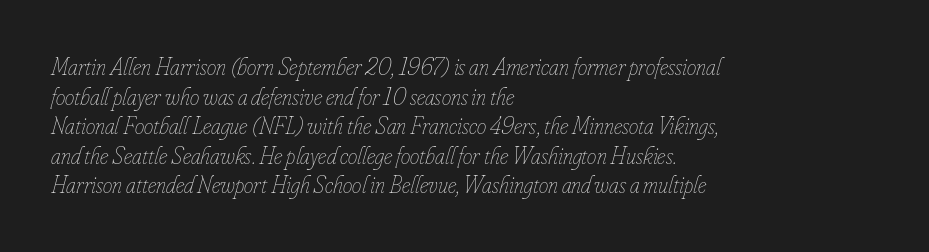
The image shows 24 px text type, italic (leaning right); set left-aligned, line spacing 1.23x, normal letter spacing, not underlined.
